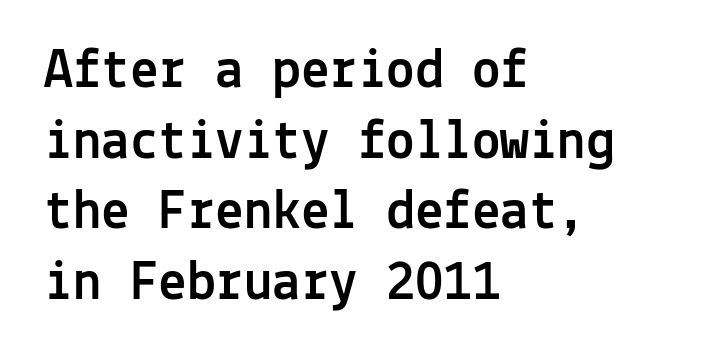
{"serif": "no", "italic": "no", "width": "normal", "x_height": "medium", "monospaced": "yes", "underline": "no", "align": "left", "line_spacing_ratio": 1.24, "letter_spacing": "normal", "letter_spacing_em": 0.0, "glyph_px": 57}
